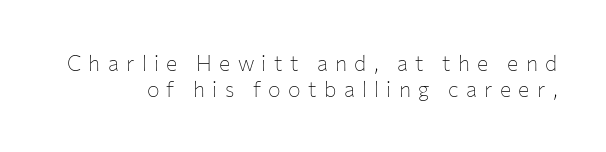
Q: Is the text bold? A: No.
Q: Is the text italic (slanted)? A: No, it is upright.
Q: Is the text underlined? A: No.
Q: Is the spacing between letters normal or unusually wide? A: Unusually wide.
